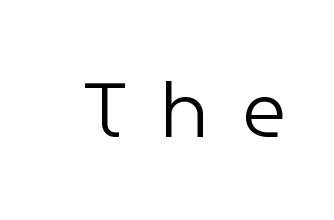
I'd call this a sans setting — the letters go barefoot. Heaviness? Minimal to ordinary, like unemphasized prose. The gaps between neighbouring characters are conspicuously large. A roman cut, with each character standing at attention. The specimen omits any rule beneath the text block's lines. The face used here is proportionally spaced, like ordinary book or web type.
